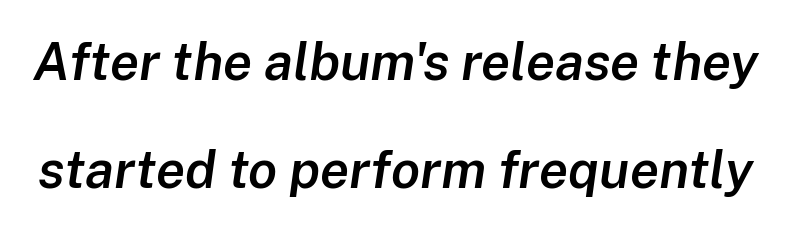
{"italic": "yes", "lean": "right", "slant_degrees": 8, "bold": "semi", "weight": "semibold", "width": "normal", "stroke_contrast": "low", "x_height": "medium", "monospaced": "no", "underline": "no", "line_spacing": "loose", "line_spacing_ratio": 2.03, "letter_spacing": "normal", "letter_spacing_em": 0.0, "glyph_px": 53}
